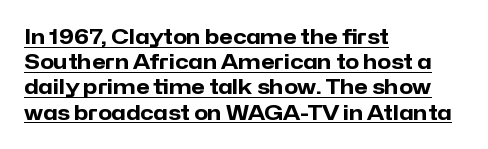
Q: Is the text bold? A: Yes.
Q: Is the text italic (slanted)? A: No, it is upright.
Q: Is the text underlined? A: Yes.
Q: How is the paragraph aligned? A: Left-aligned.
Q: Is the spacing between letters normal or unusually wide? A: Normal.
Q: Is the spacing between lines tight, normal or loose? A: Normal.
